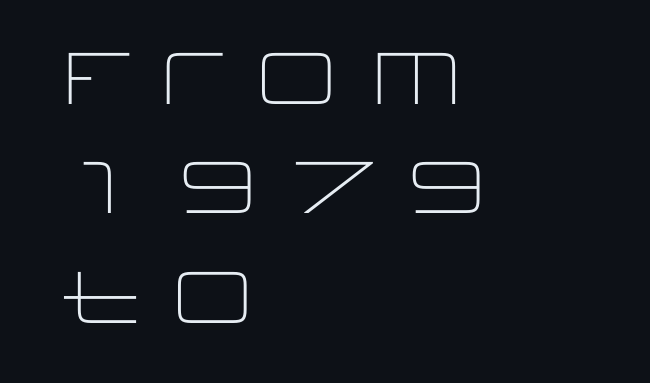
The image shows 73 px light, wide sans-serif type, upright; set left-aligned, normal line spacing (1.5x), normal letter spacing, not underlined; low stroke contrast and a large x-height.
